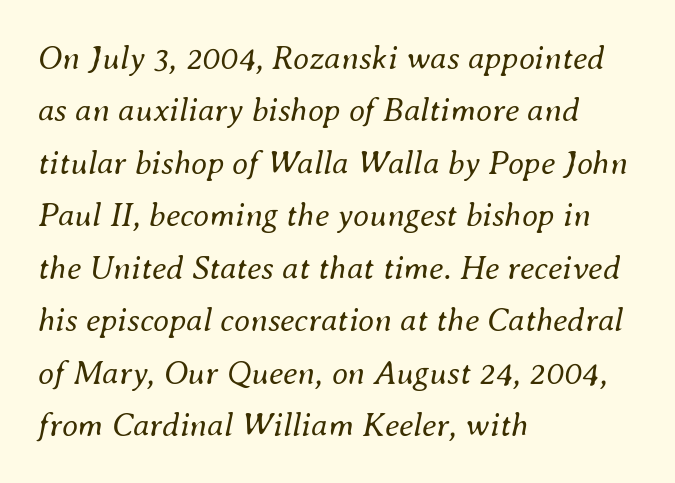
Decoration check: the copy has no underline. The rag falls on the right side of this text block. Caption: face not bold, strokes unweighted. Characters follow at the spacing the type designer built in.
